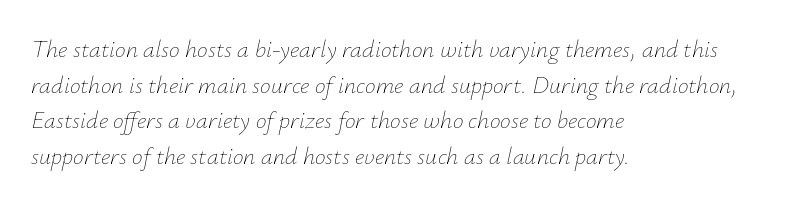
The image shows 24 px text type, italic (leaning right); set left-aligned, normal line spacing (1.48x), normal letter spacing, not underlined.
